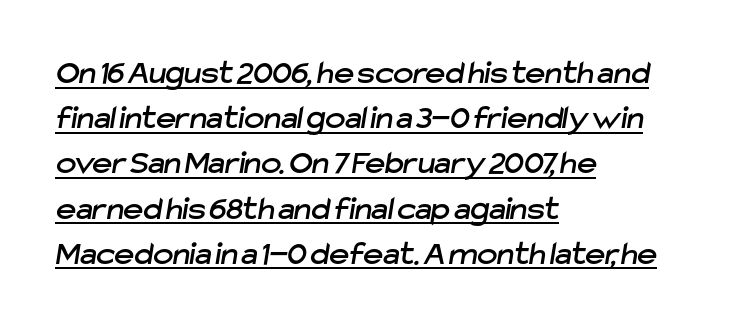
Default kerning and tracking; the words read as compact shapes. The ragged edge is on the right, which tells us the setting is flush left. Does the type have serifs? No, each stem ends abruptly. Proportional: the letters do not fall into vertical columns. These lines sit exactly where default settings would place them. What decoration does the sample have? An underline.
